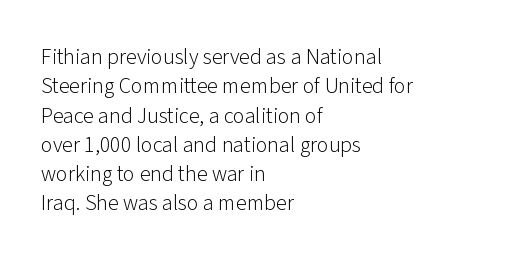
Caption: face not bold, strokes unweighted. Whoever set this chose a conventional vertical rhythm. This sample uses plain, unmodified letter spacing. The lettering stays uniformly vertical, giving the passage a roman look. Rule under the text: the space is simply empty.
